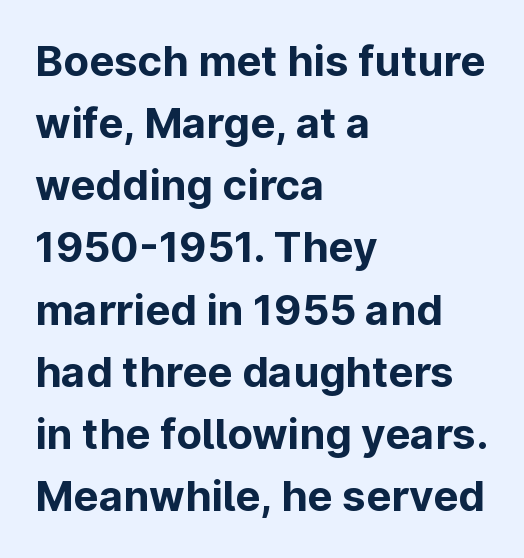
A normal amount of white space separates one row of letters from the next. Notice how the passage keeps a crisp vertical edge on the left only. Here the glyphs are tracked normally, forming tight word shapes. The face used here is a sans, in the tradition of grotesques and geometrics. What weight is shown? A full bold with thick strokes. Posture: vertical.
